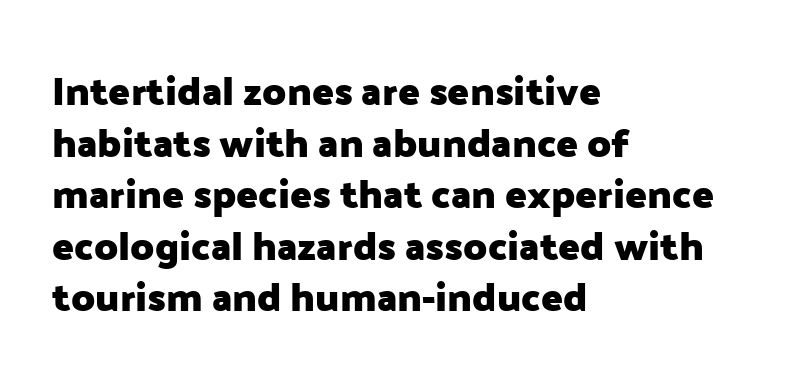
Q: Is the text bold? A: Yes.
Q: Is the text italic (slanted)? A: No, it is upright.
Q: Is the typeface a serif or a sans-serif typeface? A: Sans-serif.
Q: Is the text underlined? A: No.
Q: How is the paragraph aligned? A: Left-aligned.
Q: Is the spacing between letters normal or unusually wide? A: Normal.
Q: Is the spacing between lines tight, normal or loose? A: Normal.
Q: Width (condensed, normal, or wide)? A: Normal.
Q: Stroke contrast? A: Low.
Q: x-height? A: Medium.
Q: Monospaced? A: No.
